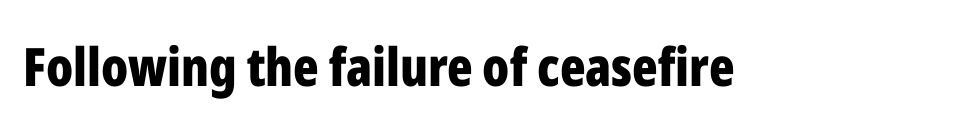
The image shows 53 px bold, condensed sans-serif type, upright; set normal letter spacing, not underlined; low stroke contrast and a medium x-height.
